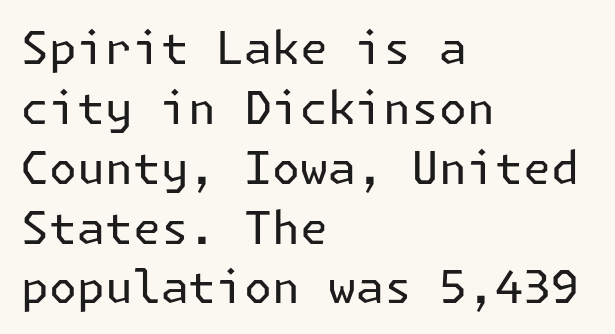
Q: Is the text bold? A: No.
Q: Is the text italic (slanted)? A: No, it is upright.
Q: Is the typeface a serif or a sans-serif typeface? A: Sans-serif.
Q: Is the text underlined? A: No.
Q: How is the paragraph aligned? A: Left-aligned.
Q: Is the spacing between letters normal or unusually wide? A: Normal.
Q: Is the spacing between lines tight, normal or loose? A: Normal.
Q: Width (condensed, normal, or wide)? A: Normal.
Q: Stroke contrast? A: Low.
Q: x-height? A: Medium.
